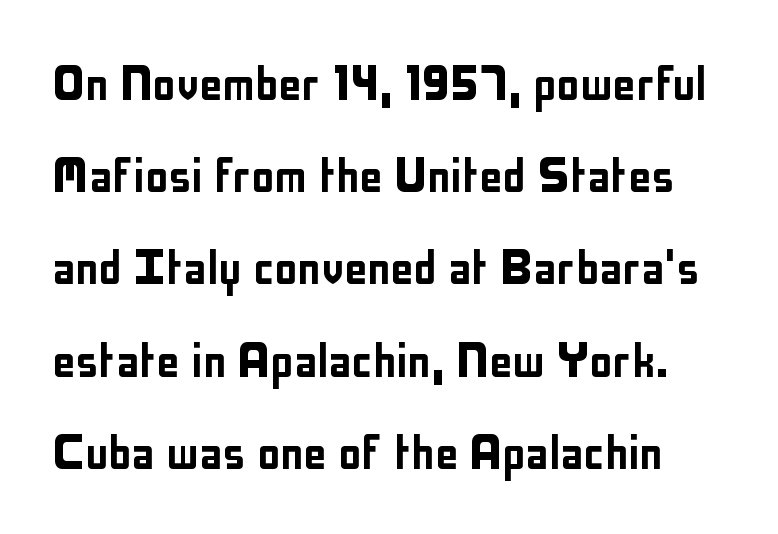
Designer's note — italics off, roman on. Do the characters align in a grid? No, the font is proportional. Line spacing here is normal. The rendering keeps characters at their native spacing. The glyphs are unaccompanied by any horizontal stroke below them. Does the type have serifs? No, each stem ends abruptly.
